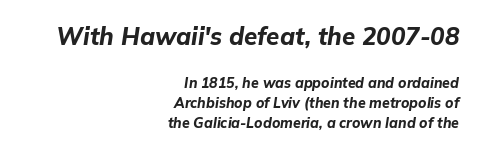
Each row of text sits above clean, open space. Does the bottom block carry the larger type? No, the top block does. Alignment: flush right. Chunky letters — that's bold for sure. The tracking reads as untouched default to a designer's eye.
